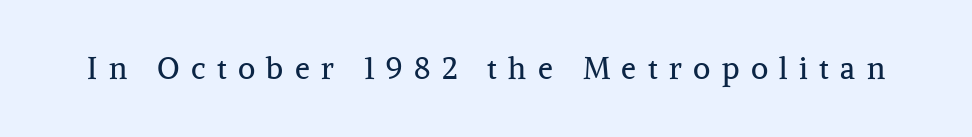
Loose tracking; the words dissolve into strings of separated letters. Do the characters align in a grid? No, the font is proportional. Caption: face not bold, strokes unweighted. The typeface chosen for these lines features serifs. Glance below the letters and you will spot only blank space. Designer's note — italics off, roman on.
